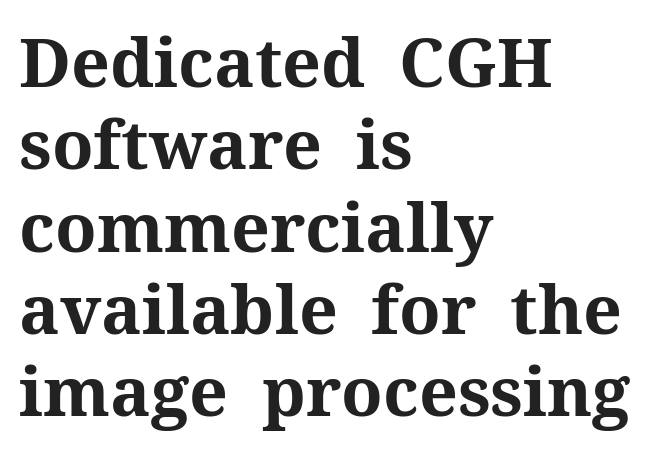
Q: Is the text bold? A: Yes.
Q: Is the text italic (slanted)? A: No, it is upright.
Q: Is the typeface a serif or a sans-serif typeface? A: Serif.
Q: Is the text underlined? A: No.
Q: How is the paragraph aligned? A: Left-aligned.
Q: Is the spacing between letters normal or unusually wide? A: Normal.
Q: Width (condensed, normal, or wide)? A: Normal.
Q: Stroke contrast? A: Medium.
Q: x-height? A: Medium.
Q: Monospaced? A: No.
